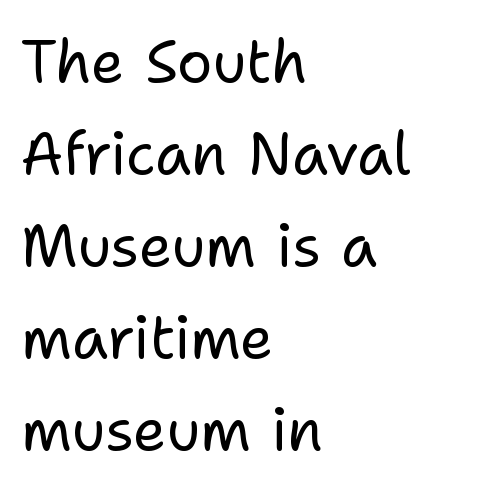
Lines of text with bare space underneath. When letters stand straight like this, we call the style roman or upright. How are the letters spaced? Ordinarily, with no added tracking. Weight: regular or lighter. Interline gaps are of average width in this sample.
